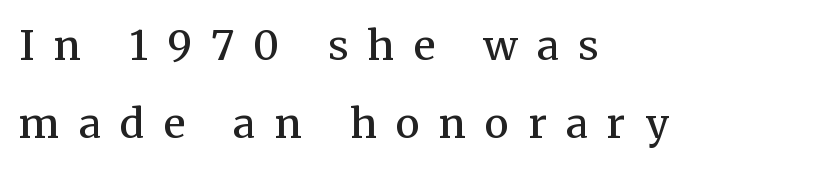
Q: Is the text bold? A: Semi-bold.
Q: Is the text italic (slanted)? A: No, it is upright.
Q: Is the typeface a serif or a sans-serif typeface? A: Serif.
Q: Is the text underlined? A: No.
Q: How is the paragraph aligned? A: Left-aligned.
Q: Is the spacing between letters normal or unusually wide? A: Unusually wide.
Q: Is the spacing between lines tight, normal or loose? A: Loose.
Q: Width (condensed, normal, or wide)? A: Normal.
Q: Stroke contrast? A: Medium.
Q: x-height? A: Medium.
Q: Monospaced? A: No.
